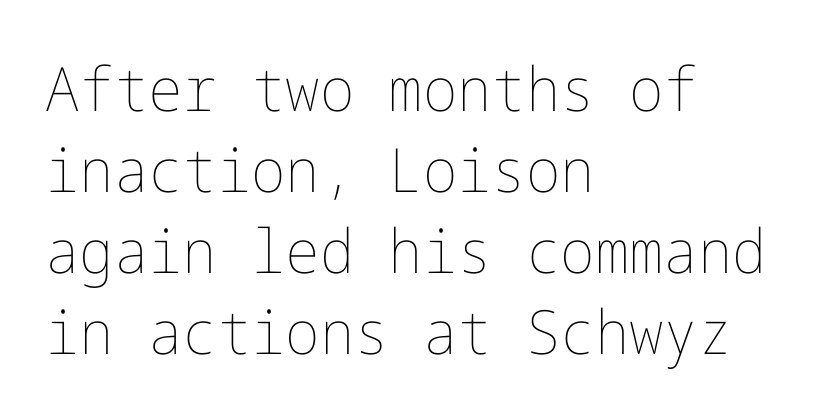
Short note: letters normally spaced. This reads as an unemphasized weight, regular at the heaviest. Normally led — the rows are evenly, conventionally spaced. Ordinary non-slanted type is in use. All the whitespace from short lines collects on the right.
